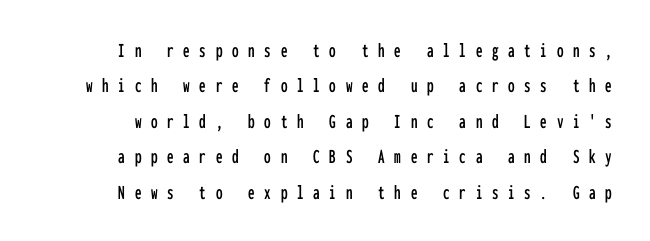
{"italic": "no", "underline": "no", "line_spacing": "normal", "line_spacing_ratio": 1.69, "letter_spacing": "wide", "letter_spacing_em": 0.46, "glyph_px": 21}
